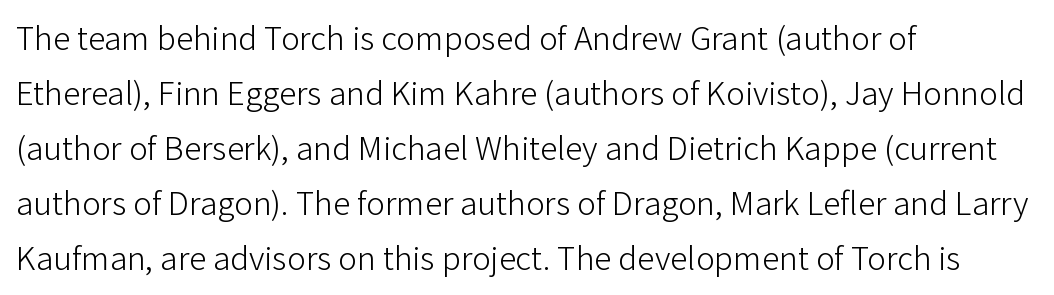
{"serif": "no", "italic": "no", "bold": "no", "weight": "light", "width": "normal", "stroke_contrast": "low", "x_height": "medium", "monospaced": "no", "underline": "no", "align": "left", "line_spacing": "normal", "line_spacing_ratio": 1.57, "letter_spacing": "normal", "letter_spacing_em": 0.0, "glyph_px": 35}
